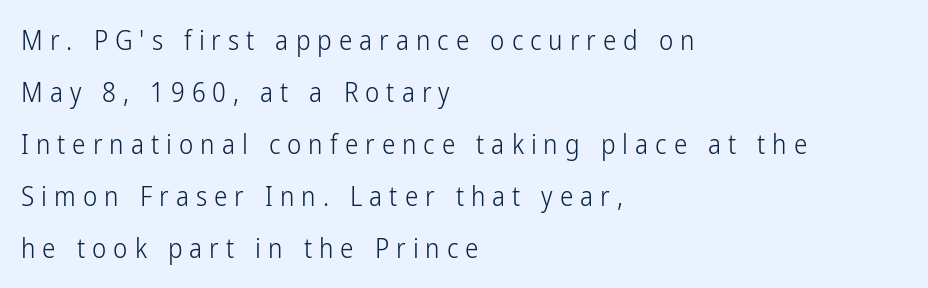
The image shows 27 px text type, upright; set left-aligned, loose line spacing (1.93x), unusually wide letter spacing (+0.26 em), not underlined.
